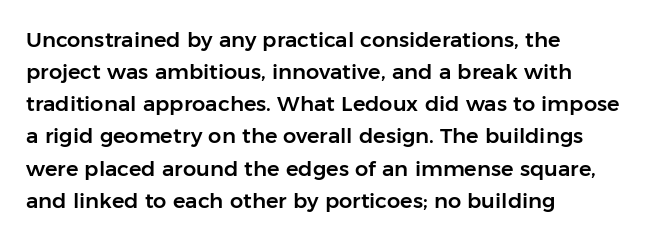
The image shows 21 px text type, upright; set left-aligned, normal line spacing (1.53x), normal letter spacing, not underlined.
